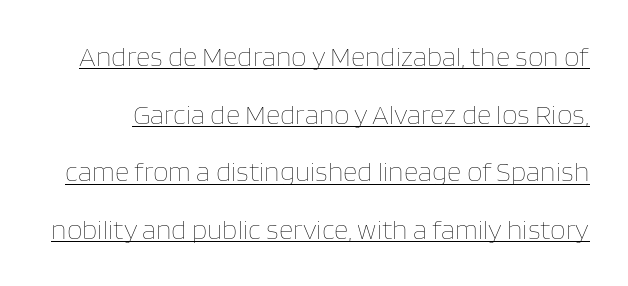
{"italic": "no", "bold": "no", "weight": "thin", "width": "normal", "stroke_contrast": "low", "x_height": "large", "monospaced": "no", "underline": "yes", "line_spacing": "loose", "line_spacing_ratio": 2.06, "letter_spacing": "normal", "letter_spacing_em": 0.0, "glyph_px": 28}
